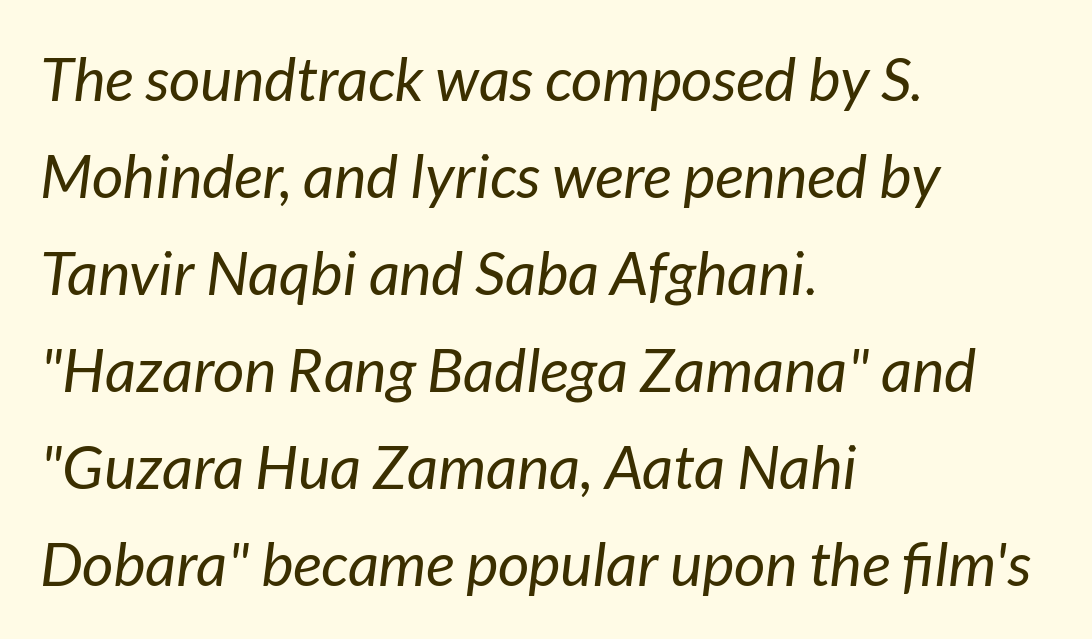
{"italic": "yes", "lean": "right", "slant_degrees": 7, "bold": "no", "weight": "regular", "width": "normal", "stroke_contrast": "low", "x_height": "medium", "monospaced": "no", "underline": "no", "align": "left", "line_spacing": "normal", "line_spacing_ratio": 1.59, "letter_spacing": "normal", "letter_spacing_em": 0.0, "glyph_px": 61}
